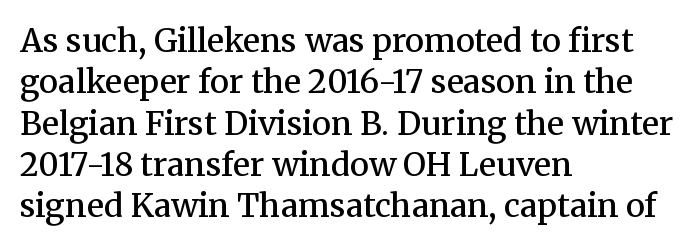
{"serif": "yes", "italic": "no", "bold": "semi", "weight": "semibold", "width": "normal", "stroke_contrast": "medium", "x_height": "medium", "monospaced": "no", "underline": "no", "align": "left", "line_spacing": "normal", "line_spacing_ratio": 1.29, "letter_spacing": "normal", "letter_spacing_em": 0.0, "glyph_px": 32}
